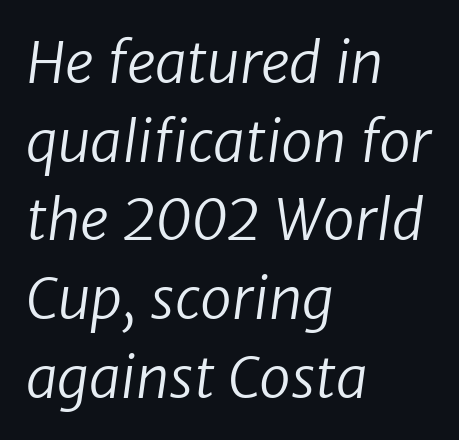
Q: Is the text bold? A: No.
Q: Is the typeface a serif or a sans-serif typeface? A: Sans-serif.
Q: Is the text underlined? A: No.
Q: How is the paragraph aligned? A: Left-aligned.
Q: Is the spacing between letters normal or unusually wide? A: Normal.
Q: Is the spacing between lines tight, normal or loose? A: Normal.
Q: Width (condensed, normal, or wide)? A: Normal.
Q: Stroke contrast? A: Low.
Q: x-height? A: Medium.
Q: Monospaced? A: No.
